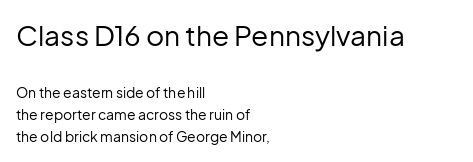
Look at the bottom of the vertical strokes: they stop flat, with no serifs. The paragraph has a hard left edge and a soft right edge. The letters advance in unequal steps, a hallmark of proportional type. Nothing unusual about the tracking: characters are spaced as the font intends.
